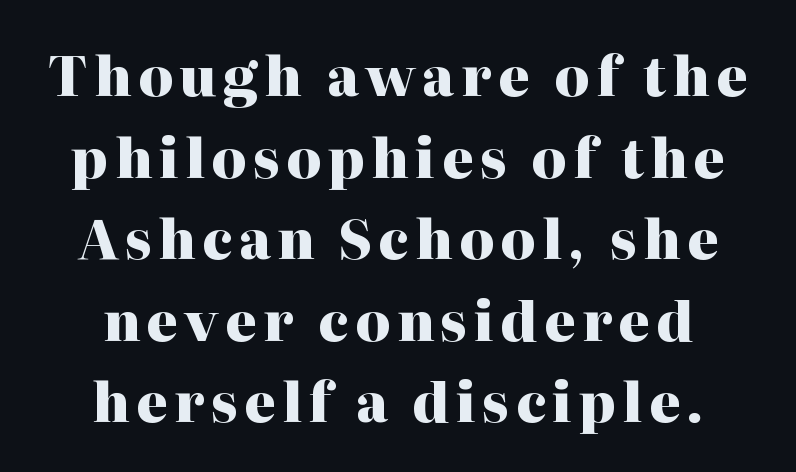
Underlining? Definitely not there. In CSS terms this would be text-align: center. Quick note: not italic, upright. The passage shown stacks its lines at a standard gap.
